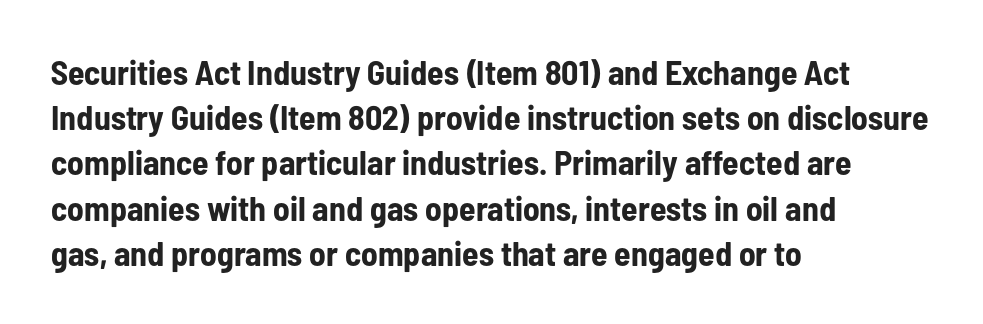
The image shows 34 px bold, condensed sans-serif type, upright; set left-aligned, normal line spacing (1.33x), normal letter spacing, not underlined; low stroke contrast and a medium x-height.
